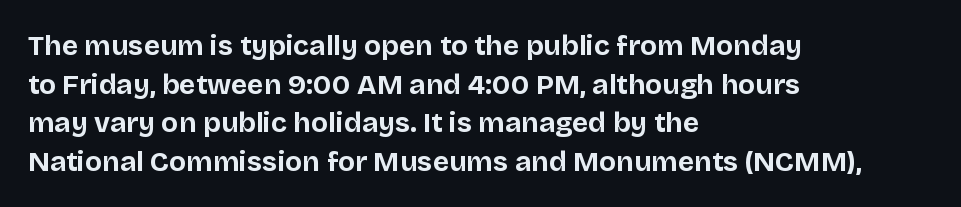
{"serif": "no", "italic": "no", "bold": "yes", "weight": "bold", "width": "normal", "stroke_contrast": "low", "x_height": "large", "monospaced": "no", "underline": "no", "align": "left", "line_spacing": "normal", "line_spacing_ratio": 1.38, "letter_spacing": "normal", "letter_spacing_em": 0.0, "glyph_px": 28}
